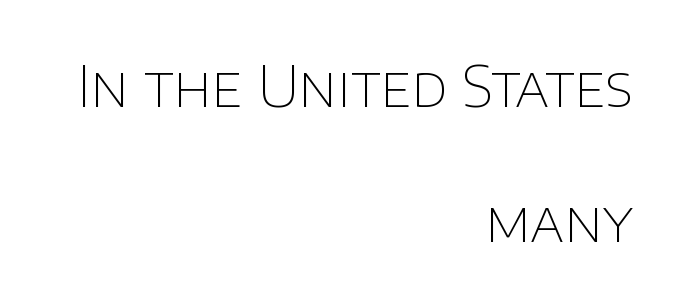
Q: Is the text bold? A: No.
Q: Is the text italic (slanted)? A: No, it is upright.
Q: Is the typeface a serif or a sans-serif typeface? A: Sans-serif.
Q: Is the text underlined? A: No.
Q: How is the paragraph aligned? A: Right-aligned.
Q: Is the spacing between letters normal or unusually wide? A: Normal.
Q: Is the spacing between lines tight, normal or loose? A: Loose.
Q: Width (condensed, normal, or wide)? A: Normal.
Q: Stroke contrast? A: Low.
Q: x-height? A: Large.
Q: Monospaced? A: No.
